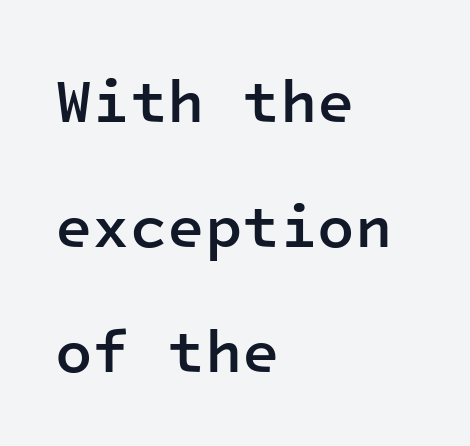
The image shows 61 px semibold sans-serif type, upright, monospaced; set left-aligned, loose line spacing (2.05x), normal letter spacing, not underlined; low stroke contrast and a medium x-height.
